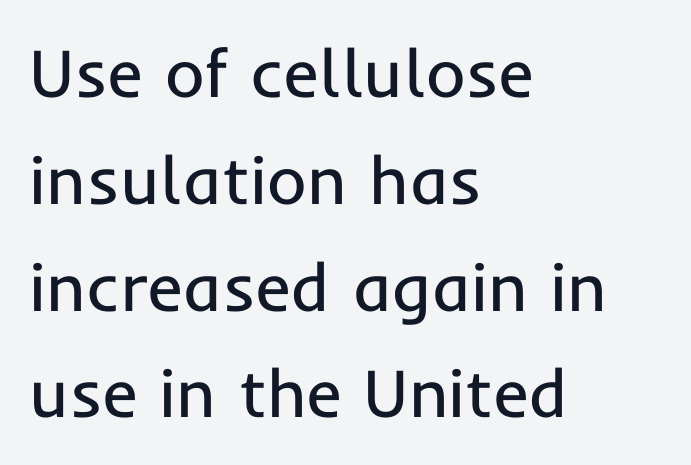
Q: Is the text bold? A: No.
Q: Is the text italic (slanted)? A: No, it is upright.
Q: Is the typeface a serif or a sans-serif typeface? A: Sans-serif.
Q: Is the text underlined? A: No.
Q: How is the paragraph aligned? A: Left-aligned.
Q: Is the spacing between letters normal or unusually wide? A: Normal.
Q: Is the spacing between lines tight, normal or loose? A: Normal.
Q: Width (condensed, normal, or wide)? A: Normal.
Q: Stroke contrast? A: Low.
Q: x-height? A: Medium.
Q: Monospaced? A: No.
